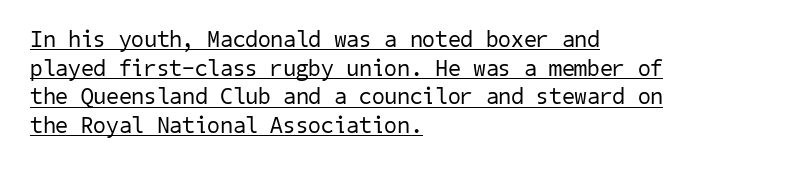
The image shows 23 px text type; set left-aligned, normal line spacing (1.25x), normal letter spacing, underlined.
